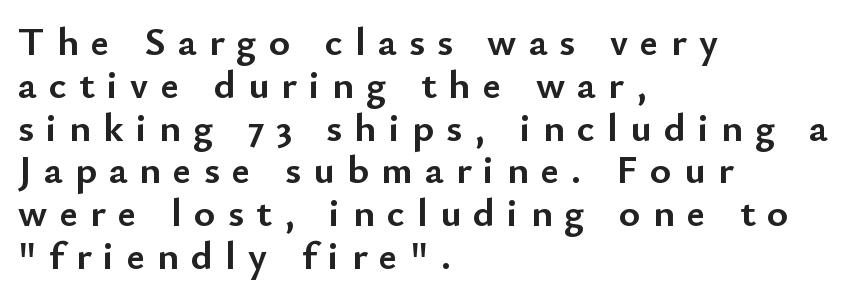
Q: Is the text bold? A: Yes.
Q: Is the text italic (slanted)? A: No, it is upright.
Q: Is the typeface a serif or a sans-serif typeface? A: Sans-serif.
Q: Is the text underlined? A: No.
Q: How is the paragraph aligned? A: Left-aligned.
Q: Is the spacing between letters normal or unusually wide? A: Unusually wide.
Q: Is the spacing between lines tight, normal or loose? A: Tight.
Q: Width (condensed, normal, or wide)? A: Normal.
Q: Stroke contrast? A: Low.
Q: x-height? A: Small.
Q: Monospaced? A: No.
